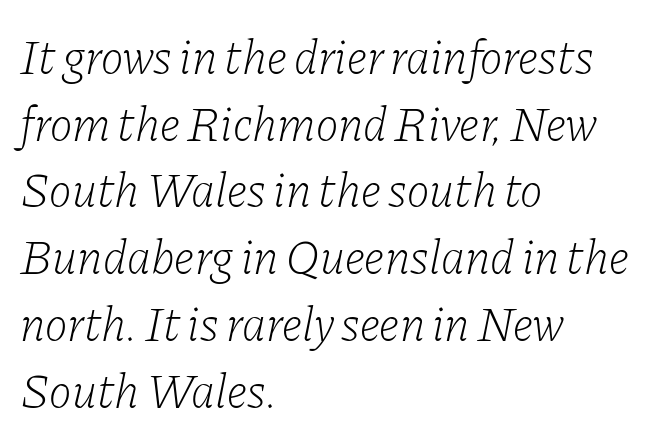
The image shows 48 px light serif type, italic (leaning right); set left-aligned, normal line spacing (1.39x), normal letter spacing, not underlined; low stroke contrast and a medium x-height.
